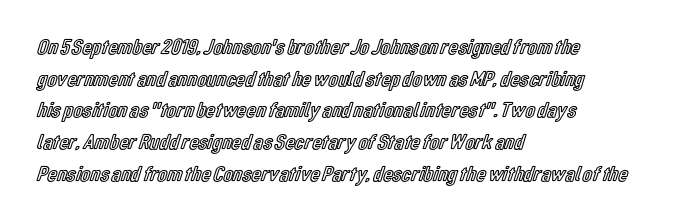
Q: Is the text italic (slanted)? A: Yes.
Q: Is the text underlined? A: No.
Q: How is the paragraph aligned? A: Left-aligned.
Q: Is the spacing between letters normal or unusually wide? A: Normal.
Q: Is the spacing between lines tight, normal or loose? A: Normal.
